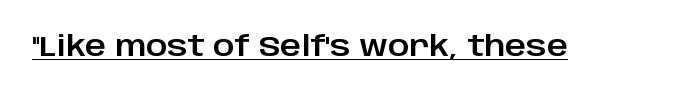
{"serif": "no", "italic": "no", "width": "normal", "stroke_contrast": "low", "x_height": "large", "monospaced": "no", "underline": "yes", "letter_spacing": "normal", "letter_spacing_em": 0.0, "glyph_px": 29}
